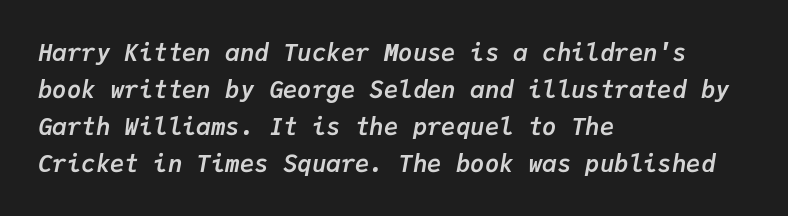
The image shows 24 px bold type, italic (leaning right); set left-aligned, normal line spacing (1.54x), normal letter spacing, not underlined.
